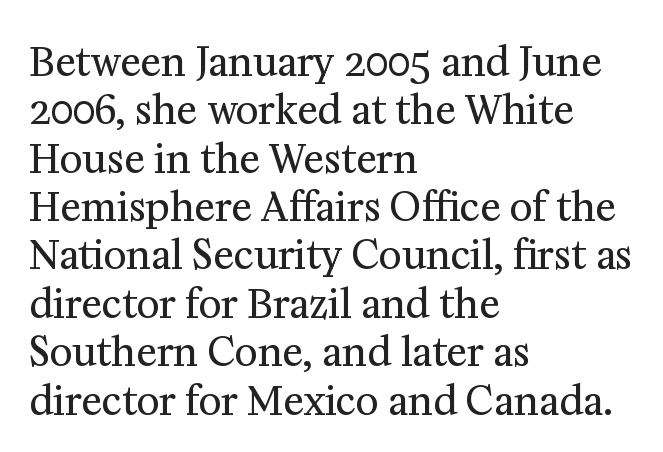
Q: Is the text bold? A: No.
Q: Is the text italic (slanted)? A: No, it is upright.
Q: Is the typeface a serif or a sans-serif typeface? A: Serif.
Q: Is the text underlined? A: No.
Q: How is the paragraph aligned? A: Left-aligned.
Q: Is the spacing between letters normal or unusually wide? A: Normal.
Q: Width (condensed, normal, or wide)? A: Normal.
Q: Stroke contrast? A: Medium.
Q: x-height? A: Medium.
Q: Monospaced? A: No.
